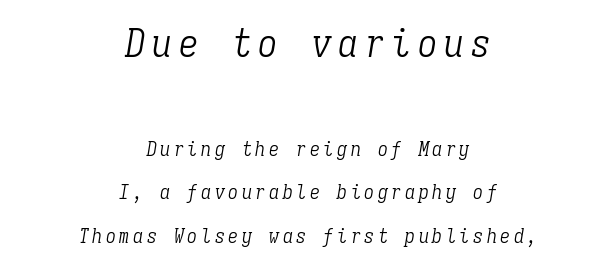
Q: Is the text bold? A: No.
Q: Is the text italic (slanted)? A: Yes, it leans right by about 9 degrees.
Q: Is the typeface a serif or a sans-serif typeface? A: Serif.
Q: Is the text underlined? A: No.
Q: How is the paragraph aligned? A: Centered.
Q: Is the spacing between lines tight, normal or loose? A: Loose.
Q: Which block of text is set in a larger size, the first (top) or the second (bottom)? A: The first (top) one.
Q: Width (condensed, normal, or wide)? A: Condensed.
Q: Stroke contrast? A: Low.
Q: x-height? A: Medium.
Q: Monospaced? A: Yes.
